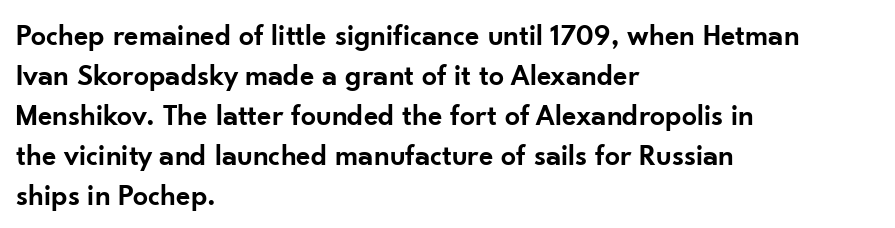
Do the characters align in a grid? No, the font is proportional. The font's upright variant was chosen for this text. The type family on display is of the sans-serif kind. Leftover space on each line is placed entirely after the last word. Characters follow at the spacing the type designer built in. The area under the type is left untouched.
